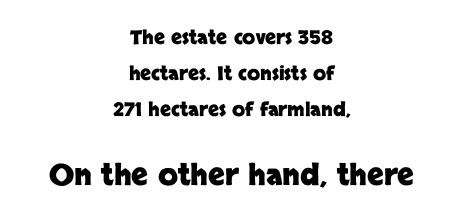
The image shows 29 px heavy sans-serif type, upright; set centered, line spacing 1.89x, normal letter spacing, not underlined; the second (bottom) block is 1.53x larger; low stroke contrast and a large x-height.
